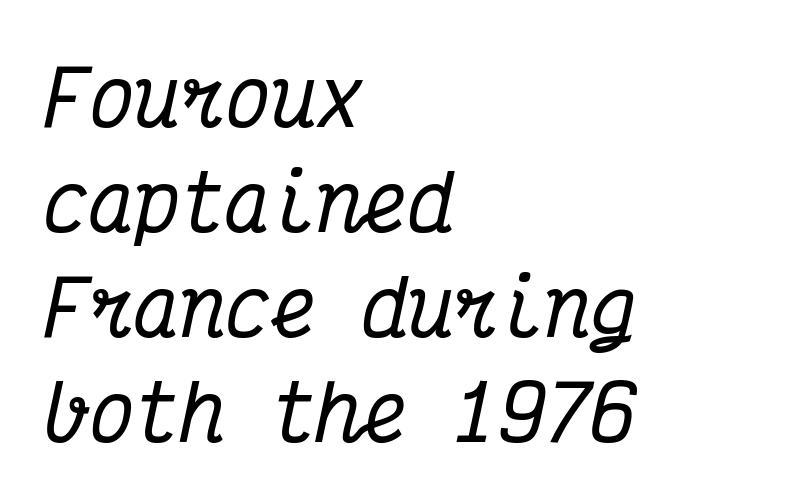
Q: Is the text italic (slanted)? A: Yes, it leans right by about 12 degrees.
Q: Is the typeface a serif or a sans-serif typeface? A: Serif.
Q: Is the text underlined? A: No.
Q: How is the paragraph aligned? A: Left-aligned.
Q: Is the spacing between letters normal or unusually wide? A: Normal.
Q: Is the spacing between lines tight, normal or loose? A: Normal.
Q: Width (condensed, normal, or wide)? A: Condensed.
Q: Stroke contrast? A: Medium.
Q: x-height? A: Medium.
Q: Monospaced? A: Yes.
